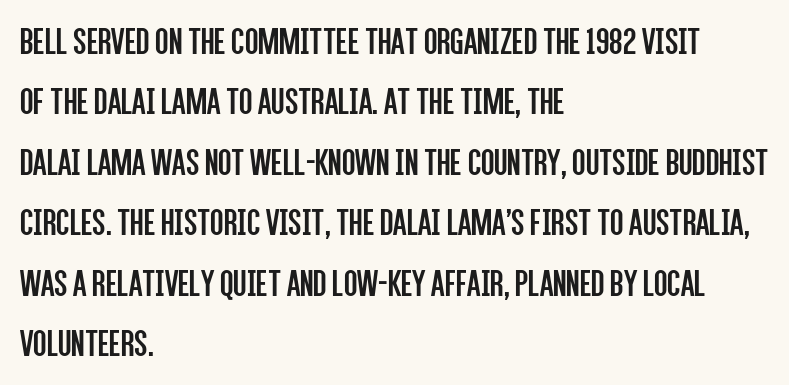
The type sits square on the baseline with zero lean. The passage shown is typed in a proportional face where columns would drift. Examine the stroke ends and you'll find no serifs. Weight: regular or lighter. One-word summary of the alignment: left.
